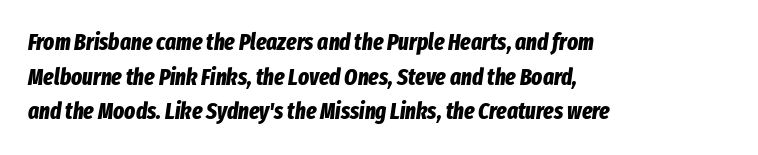
Q: Is the text bold? A: Yes.
Q: Is the text italic (slanted)? A: Yes, it leans right by about 8 degrees.
Q: Is the text underlined? A: No.
Q: How is the paragraph aligned? A: Left-aligned.
Q: Is the spacing between letters normal or unusually wide? A: Normal.
Q: Is the spacing between lines tight, normal or loose? A: Normal.
